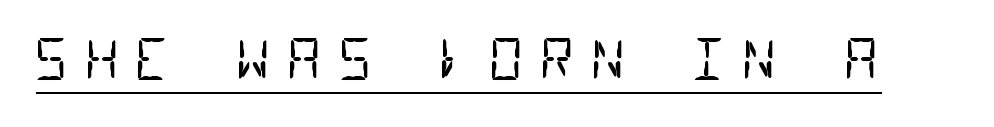
The rendered words wear a rule along their underside. Spacing verdict: monospaced, one width for all characters. Nothing heavy about these letters — not bold at all. The text was rendered using a sans face with plain stroke endings. Between one letter and the next there's a generous, obvious gap.
